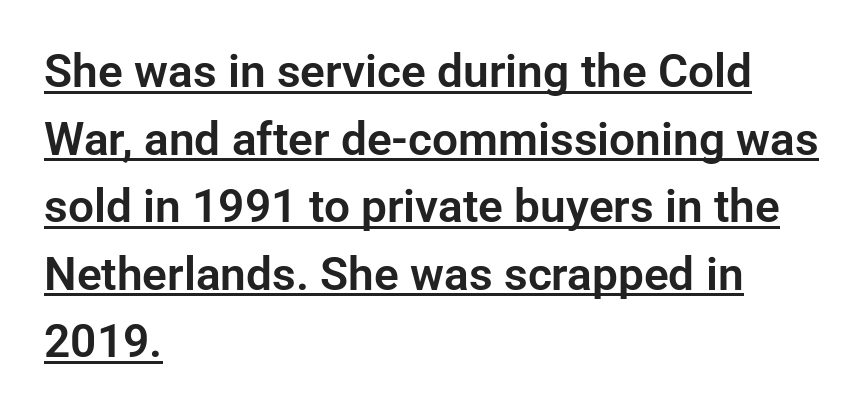
{"serif": "no", "italic": "no", "width": "normal", "stroke_contrast": "low", "x_height": "medium", "monospaced": "no", "underline": "yes", "align": "left", "line_spacing": "normal", "line_spacing_ratio": 1.47, "letter_spacing": "normal", "letter_spacing_em": 0.0, "glyph_px": 46}
